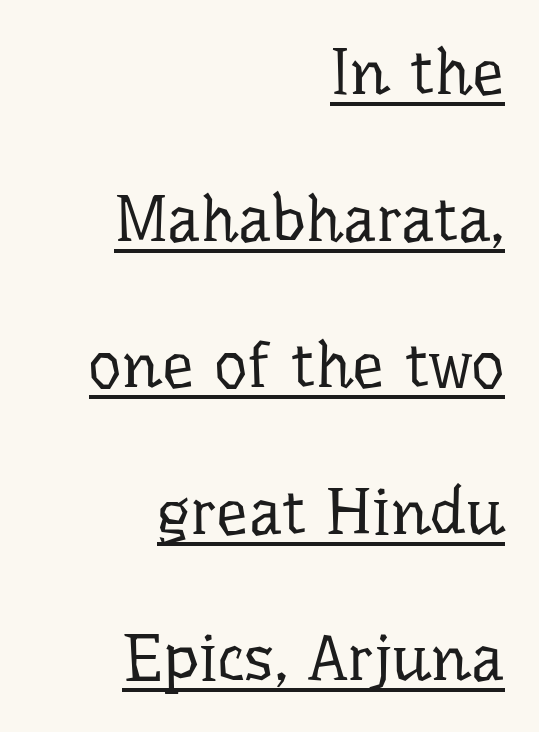
The string is rendered with underlining switched on. A roman cut, with each character standing at attention. The passage shown is not bold in any degree. Regarding leading, the lines here are spaced well apart. Characters follow at the spacing the type designer built in. This sample has the flowing, uneven cadence of proportional lettering.
